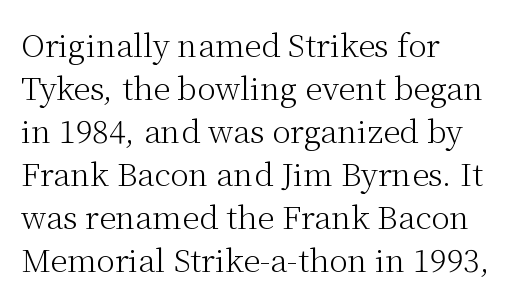
Q: Is the text bold? A: No.
Q: Is the text italic (slanted)? A: No, it is upright.
Q: Is the typeface a serif or a sans-serif typeface? A: Serif.
Q: Is the text underlined? A: No.
Q: How is the paragraph aligned? A: Left-aligned.
Q: Is the spacing between letters normal or unusually wide? A: Normal.
Q: Is the spacing between lines tight, normal or loose? A: Normal.
Q: Width (condensed, normal, or wide)? A: Normal.
Q: Stroke contrast? A: Medium.
Q: x-height? A: Medium.
Q: Monospaced? A: No.
